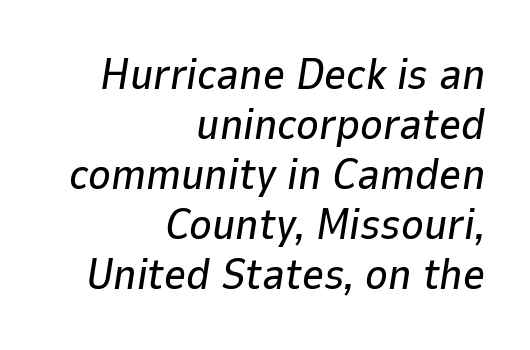
The image shows 43 px text type, italic (leaning right); set right-aligned, line spacing 1.16x, normal letter spacing, not underlined; low stroke contrast and a medium x-height.
